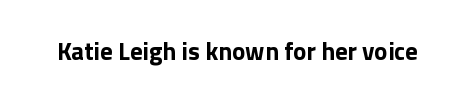
{"italic": "no", "bold": "yes", "underline": "no", "letter_spacing": "normal", "letter_spacing_em": 0.0, "glyph_px": 25}
